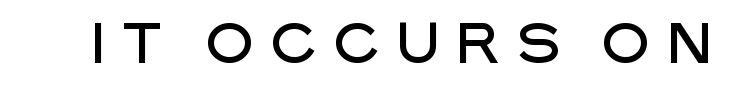
The specimen omits any rule beneath the text block's lines. It's the straight-up-and-down kind of type. A typesetter would call this proportional, since set widths differ per character. Tracking value appears strongly positive — letters spread wide.
